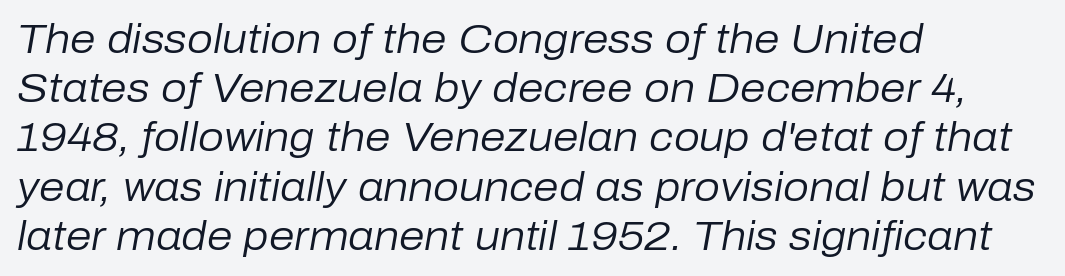
The image shows 41 px regular-weight type, italic (leaning right); set left-aligned, line spacing 1.2x, normal letter spacing, not underlined; low stroke contrast and a medium x-height.
